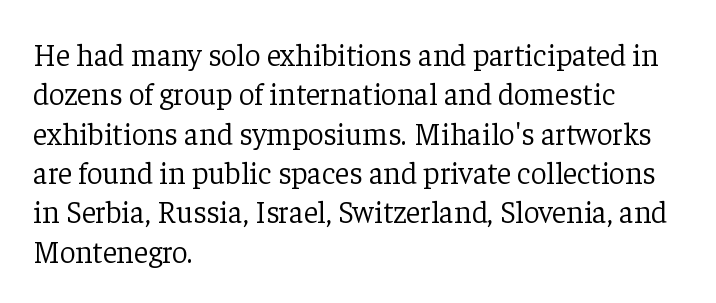
Short and long lines alike share a common starting point at left. Vertical spacing — default. The foot of each line stays bare and open. These lines are rendered in a variable-pitch font.
